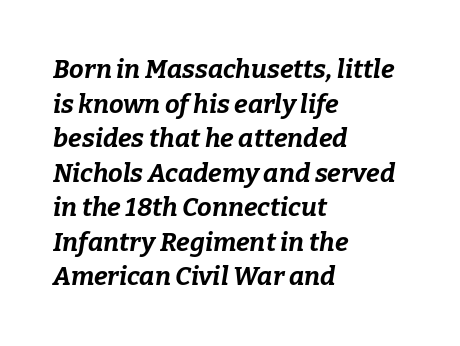
The image shows 26 px bold type, italic (leaning right); set left-aligned, normal line spacing (1.33x), normal letter spacing, not underlined.
